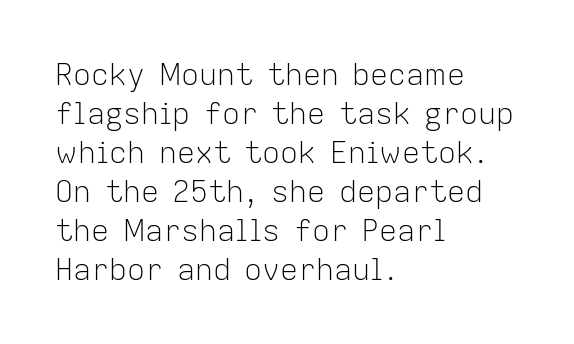
{"serif": "no", "italic": "no", "bold": "no", "weight": "light", "width": "normal", "stroke_contrast": "low", "x_height": "medium", "monospaced": "no", "underline": "no", "align": "left", "line_spacing": "normal", "line_spacing_ratio": 1.3, "letter_spacing": "normal", "letter_spacing_em": 0.0, "glyph_px": 30}
